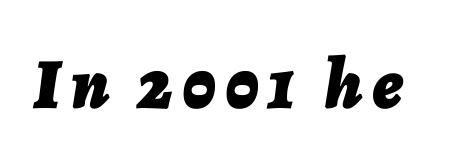
Q: Is the text bold? A: Yes.
Q: Is the text italic (slanted)? A: Yes, it leans right by about 7 degrees.
Q: Is the text underlined? A: No.
Q: Width (condensed, normal, or wide)? A: Normal.
Q: Stroke contrast? A: Low.
Q: x-height? A: Medium.
Q: Monospaced? A: No.
